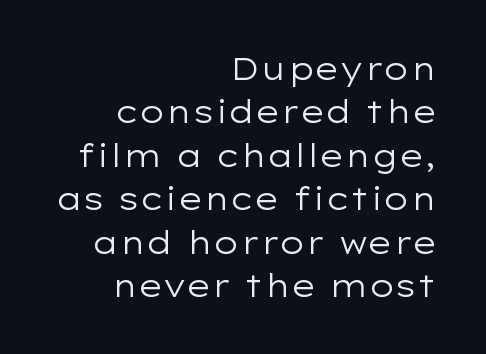
{"serif": "no", "italic": "no", "bold": "no", "weight": "regular", "width": "wide", "stroke_contrast": "low", "x_height": "medium", "monospaced": "no", "underline": "no", "align": "right", "line_spacing": "normal", "line_spacing_ratio": 1.4, "letter_spacing": "normal", "letter_spacing_em": 0.0, "glyph_px": 31}
